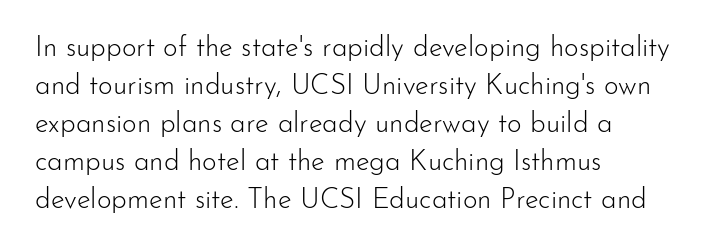
{"serif": "no", "italic": "no", "bold": "no", "weight": "light", "width": "normal", "stroke_contrast": "low", "x_height": "small", "monospaced": "no", "underline": "no", "align": "left", "line_spacing": "normal", "line_spacing_ratio": 1.36, "letter_spacing": "normal", "letter_spacing_em": 0.0, "glyph_px": 28}
